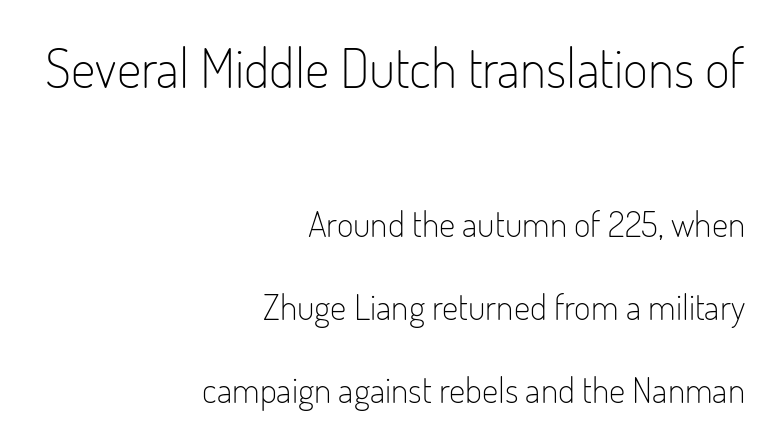
Compared with a flush-left layout, this one pins lines to the opposite, right side. Classification — sans serif. You get the large type first, then a drop to smaller type. Rendered with straight, roman letterforms.
